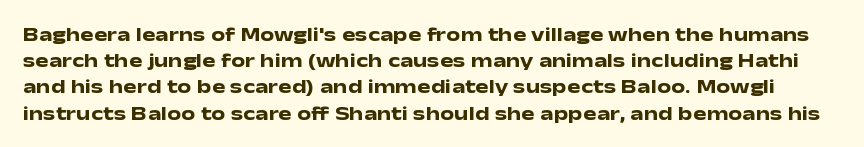
Q: Is the text bold? A: Yes.
Q: Is the text italic (slanted)? A: No, it is upright.
Q: Is the text underlined? A: No.
Q: Is the spacing between letters normal or unusually wide? A: Normal.
Q: Is the spacing between lines tight, normal or loose? A: Normal.
